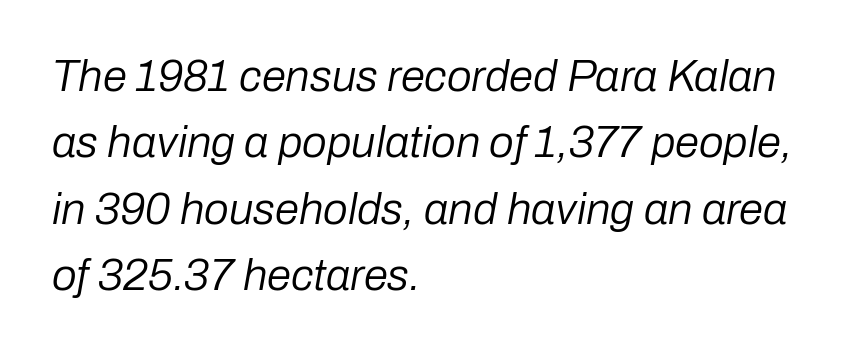
{"italic": "yes", "lean": "right", "slant_degrees": 10, "bold": "no", "weight": "regular", "width": "normal", "stroke_contrast": "low", "x_height": "medium", "monospaced": "no", "underline": "no", "align": "left", "line_spacing": "normal", "line_spacing_ratio": 1.51, "letter_spacing": "normal", "letter_spacing_em": 0.0, "glyph_px": 44}
